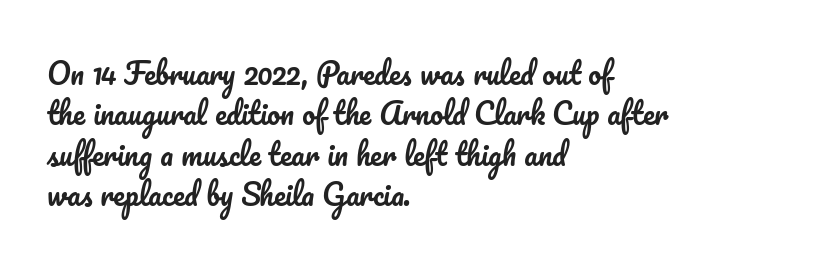
The image shows 29 px text type; set left-aligned, normal line spacing (1.39x), normal letter spacing, not underlined; low stroke contrast and a small x-height.
